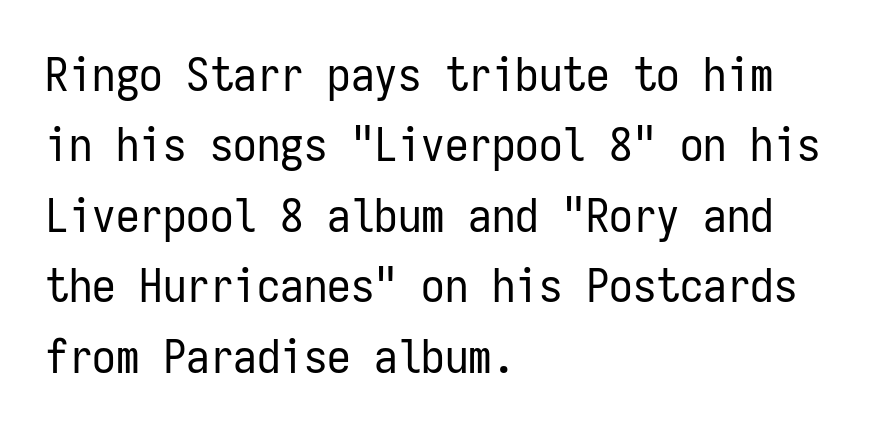
Q: Is the text bold? A: No.
Q: Is the text italic (slanted)? A: No, it is upright.
Q: Is the typeface a serif or a sans-serif typeface? A: Sans-serif.
Q: Is the text underlined? A: No.
Q: How is the paragraph aligned? A: Left-aligned.
Q: Is the spacing between letters normal or unusually wide? A: Normal.
Q: Is the spacing between lines tight, normal or loose? A: Normal.
Q: Width (condensed, normal, or wide)? A: Condensed.
Q: Stroke contrast? A: Low.
Q: x-height? A: Medium.
Q: Monospaced? A: Yes.
